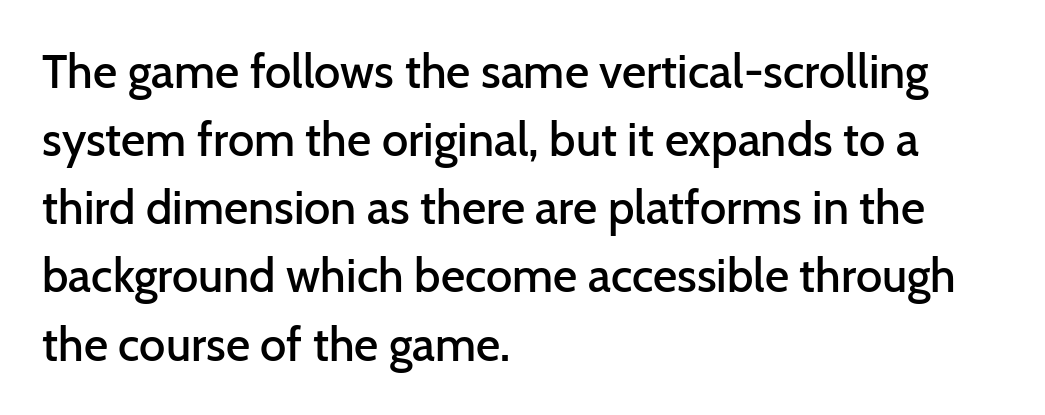
Leading: standard. Emphasis by weight is partial: semibold. Each word holds together tightly as a unit, with standard inter-letter gaps. Classification — sans serif.
